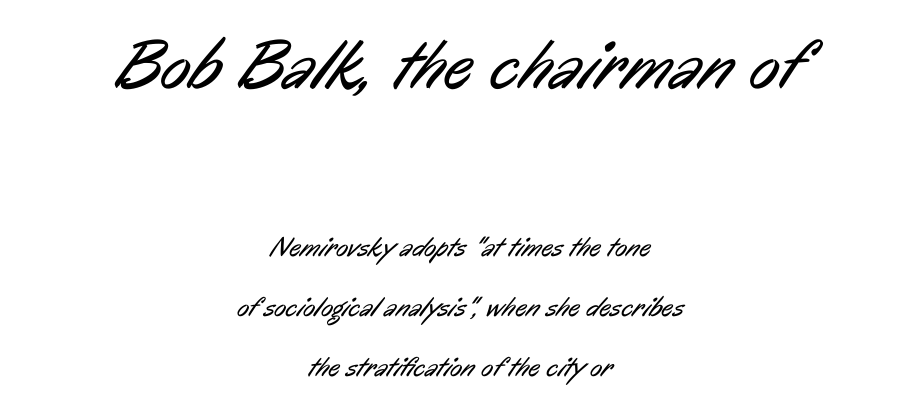
The image shows 71 px regular-weight, condensed sans-serif type; set centered, loose line spacing (2.14x), normal letter spacing, not underlined; the first (top) block is 2.54x larger; low stroke contrast and a medium x-height.
